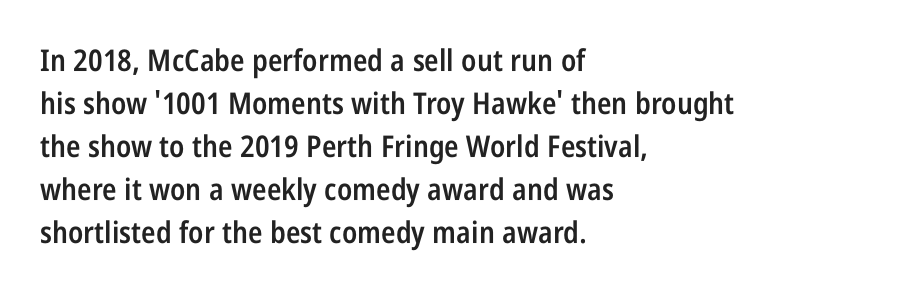
{"serif": "no", "italic": "no", "bold": "semi", "weight": "semibold", "width": "condensed", "stroke_contrast": "low", "x_height": "large", "monospaced": "no", "underline": "no", "align": "left", "line_spacing": "normal", "line_spacing_ratio": 1.43, "letter_spacing": "normal", "letter_spacing_em": 0.0, "glyph_px": 30}
